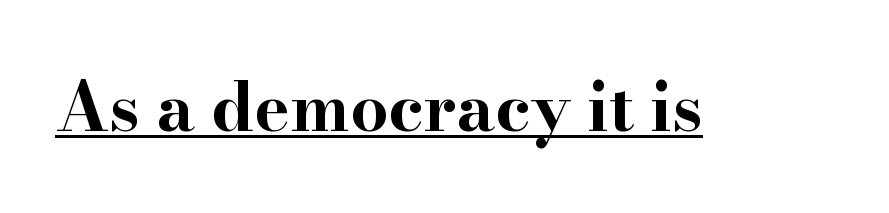
Q: Is the text bold? A: Yes.
Q: Is the text italic (slanted)? A: No, it is upright.
Q: Is the typeface a serif or a sans-serif typeface? A: Serif.
Q: Is the text underlined? A: Yes.
Q: Is the spacing between letters normal or unusually wide? A: Normal.
Q: Width (condensed, normal, or wide)? A: Wide.
Q: Stroke contrast? A: High.
Q: x-height? A: Small.
Q: Monospaced? A: No.
